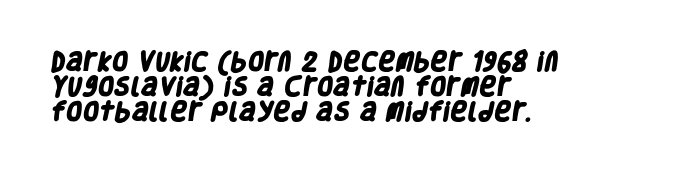
{"bold": "yes", "underline": "no", "align": "left", "line_spacing_ratio": 1.2, "letter_spacing": "normal", "letter_spacing_em": 0.0, "glyph_px": 21}
